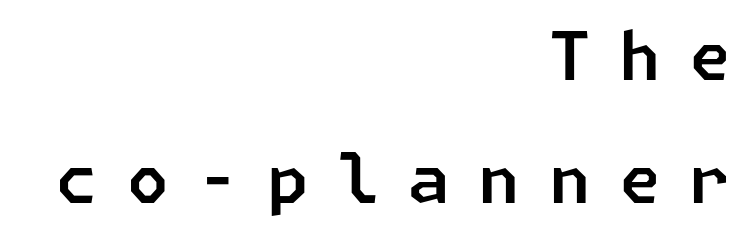
Horizontal alignment here is rightward, an uncommon choice for prose. Are there feet on the stems? There aren't — it's a sans. This rendering features lettering with no underline. Observe the wide spacing: letters keep a clear distance from each other.
